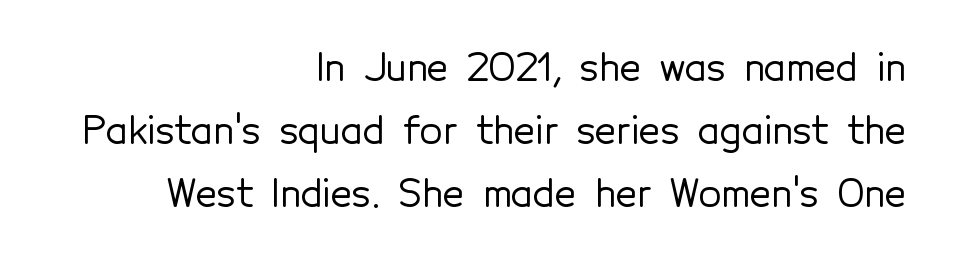
The image shows 37 px sans-serif type, upright; set right-aligned, normal line spacing (1.7x), normal letter spacing, not underlined; a medium x-height.
